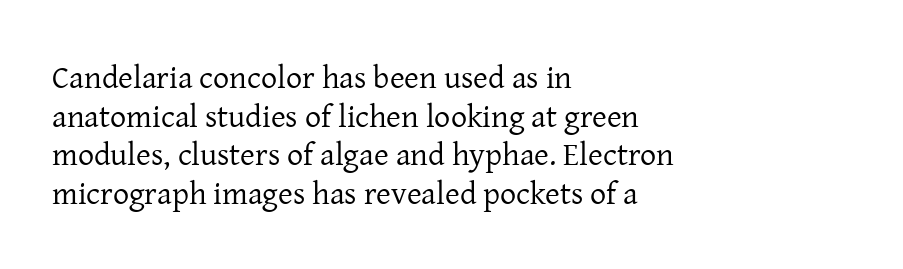
The image shows 32 px regular-weight serif type, upright; set left-aligned, line spacing 1.21x, normal letter spacing, not underlined; low stroke contrast and a medium x-height.
